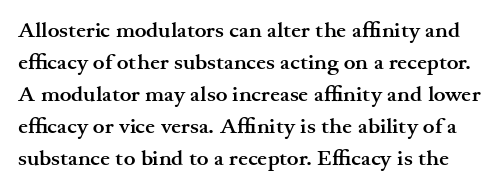
Decoration check: the copy has no underline. Is the type bold? Yes — the strokes are clearly thick and heavy. Tracking here is standard; glyphs follow each other at the usual distance. Notice how the stems are strictly vertical — no italics here. These lines sit exactly where default settings would place them.
